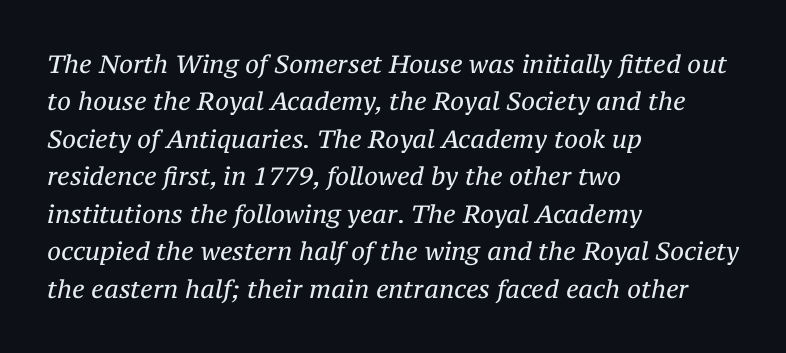
Posture: slanted. Underline: absent. This block has exactly the height ordinary leading produces. How are the letters spaced? Ordinarily, with no added tracking. The ragged edge is on the right, which tells us the setting is flush left. Counters stay open thanks to moderate or lighter strokes.
